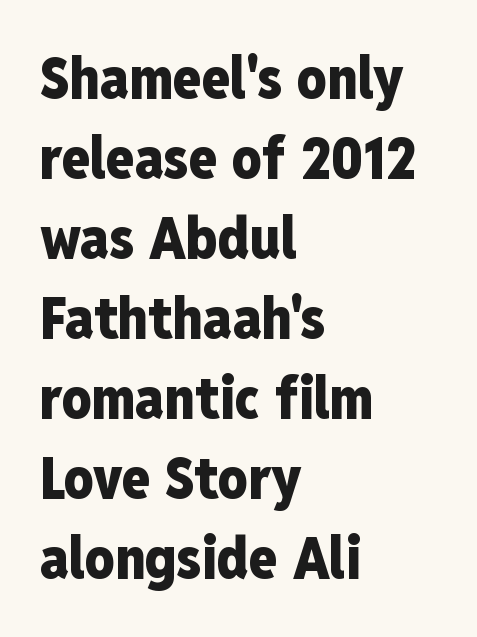
The image shows 58 px heavy, condensed sans-serif type, upright; set left-aligned, normal line spacing (1.38x), normal letter spacing, not underlined; low stroke contrast and a medium x-height.
